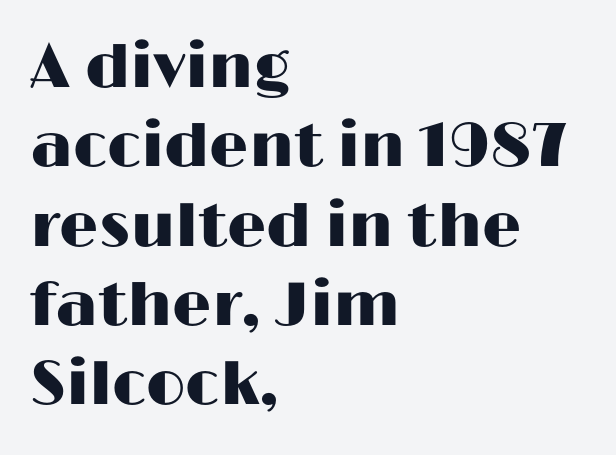
The image shows 62 px wide sans-serif type, upright; set left-aligned, normal line spacing (1.28x), normal letter spacing, not underlined; high stroke contrast and a medium x-height.
